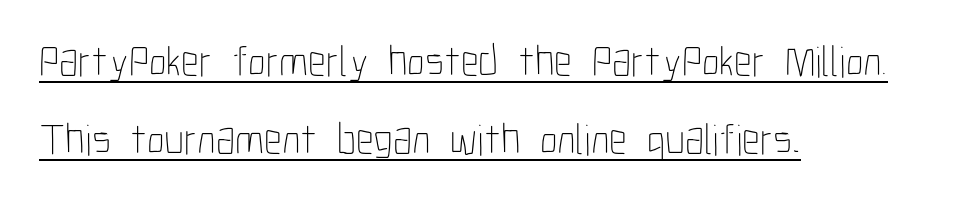
{"italic": "no", "bold": "no", "weight": "thin", "width": "condensed", "stroke_contrast": "low", "x_height": "medium", "monospaced": "no", "underline": "yes", "align": "left", "line_spacing_ratio": 1.78, "letter_spacing": "normal", "letter_spacing_em": 0.0, "glyph_px": 44}
